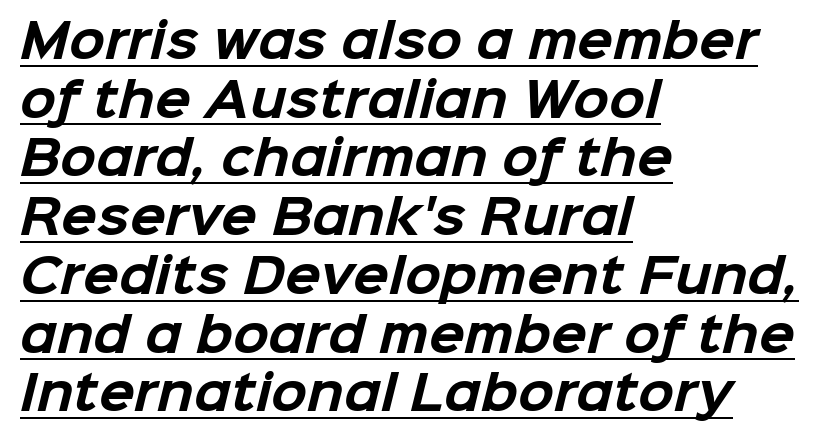
{"serif": "no", "bold": "yes", "weight": "bold", "width": "normal", "stroke_contrast": "low", "x_height": "medium", "monospaced": "no", "underline": "yes", "align": "left", "line_spacing": "normal", "line_spacing_ratio": 1.25, "letter_spacing": "normal", "letter_spacing_em": 0.0, "glyph_px": 47}
